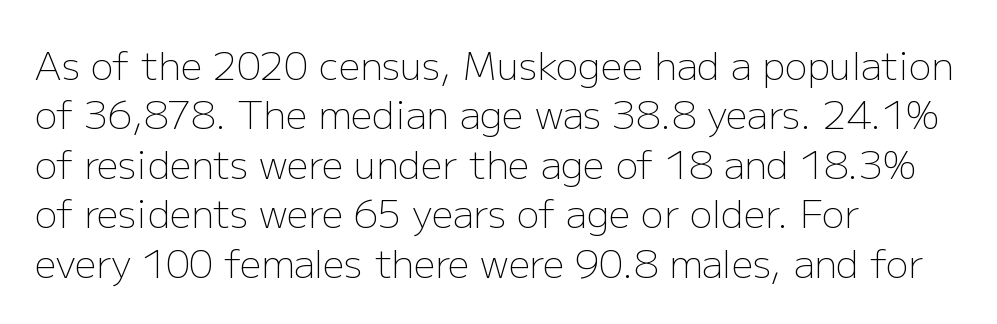
Q: Is the text bold? A: No.
Q: Is the text italic (slanted)? A: No, it is upright.
Q: Is the typeface a serif or a sans-serif typeface? A: Sans-serif.
Q: Is the text underlined? A: No.
Q: How is the paragraph aligned? A: Left-aligned.
Q: Is the spacing between letters normal or unusually wide? A: Normal.
Q: Is the spacing between lines tight, normal or loose? A: Normal.
Q: Width (condensed, normal, or wide)? A: Normal.
Q: Stroke contrast? A: Low.
Q: x-height? A: Medium.
Q: Monospaced? A: No.
